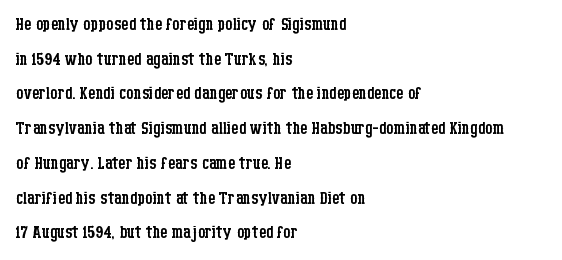
Vertical strokes here are truly vertical. Is the block centered? No — it sits flush against the left margin. Standard letterfit; no display-style spreading of the glyphs. This is not heavy type; no bold has been used.
